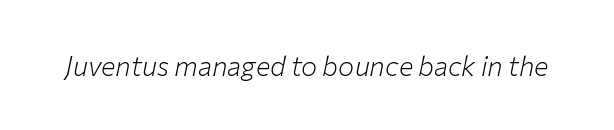
The image shows 27 px text type, italic (leaning right); set normal letter spacing, not underlined.
